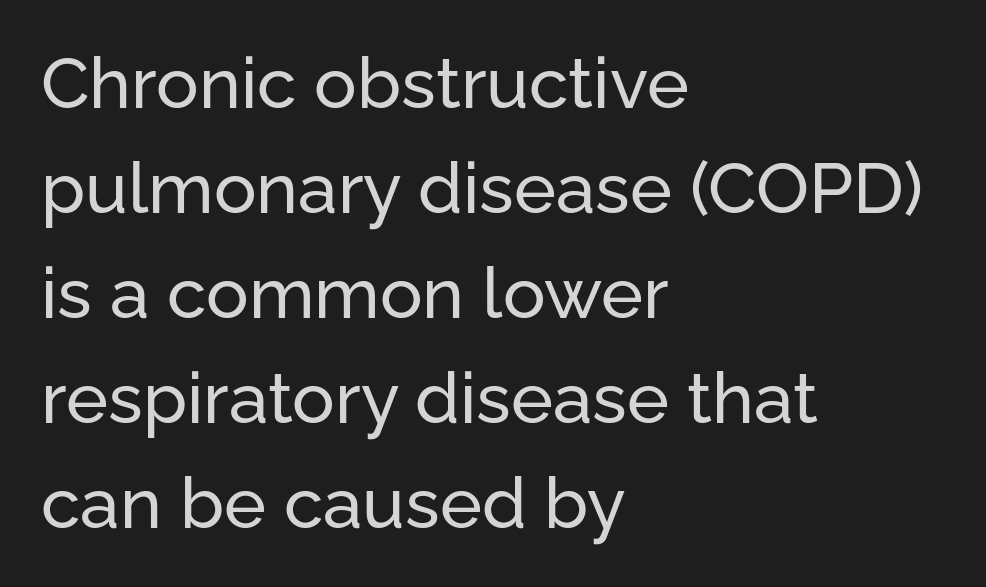
{"serif": "no", "italic": "no", "width": "normal", "stroke_contrast": "low", "x_height": "medium", "monospaced": "no", "underline": "no", "align": "left", "line_spacing": "normal", "line_spacing_ratio": 1.48, "letter_spacing": "normal", "letter_spacing_em": 0.0, "glyph_px": 71}
